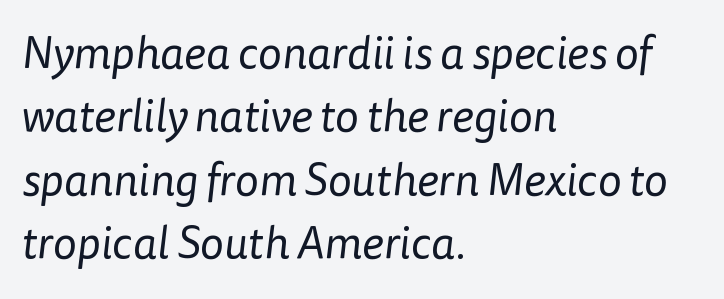
Character widths vary here, with narrow letters taking less room than wide ones. This block has exactly the height ordinary leading produces. Glance below the letters and you will spot only blank space. The typeface chosen for these lines omits serifs. The typeface has the unassuming heft of standard copy or less. Does the copy run flush right? No — it runs flush left.
